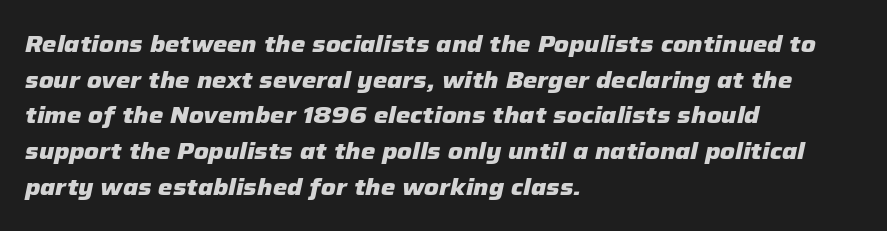
{"italic": "yes", "lean": "right", "slant_degrees": 12, "bold": "yes", "underline": "no", "align": "left", "line_spacing": "normal", "line_spacing_ratio": 1.55, "letter_spacing": "normal", "letter_spacing_em": 0.0, "glyph_px": 23}
